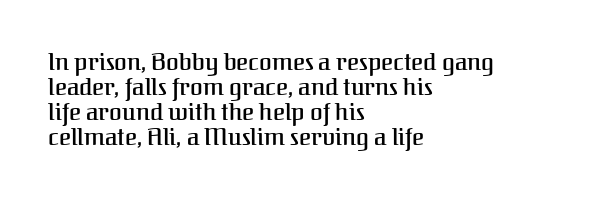
The lines in this sample share a left origin and differ only in where they stop. Tall strokes in this sample are plumb rather than angled. Line spacing here is tight. Each word holds together tightly as a unit, with standard inter-letter gaps. Words float on clear page, feet unadorned.
